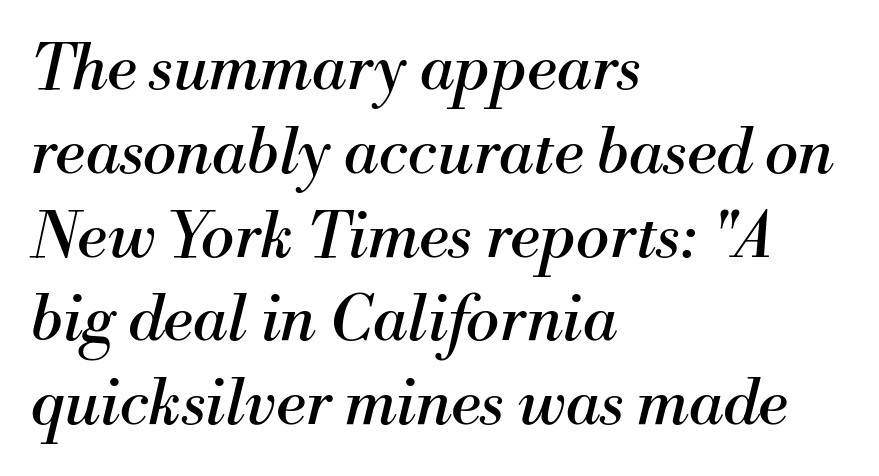
A typesetter would label this face a serif. The rendering keeps characters at their native spacing. Looking at the ascenders, they clearly lean. Notice how descenders clear the ascenders below comfortably — that's standard leading.
